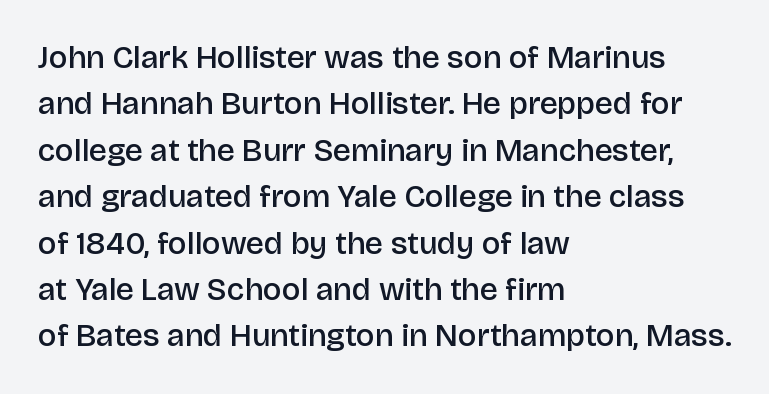
The image shows 32 px semibold sans-serif type, upright; set left-aligned, normal line spacing (1.45x), normal letter spacing, not underlined; low stroke contrast and a large x-height.
